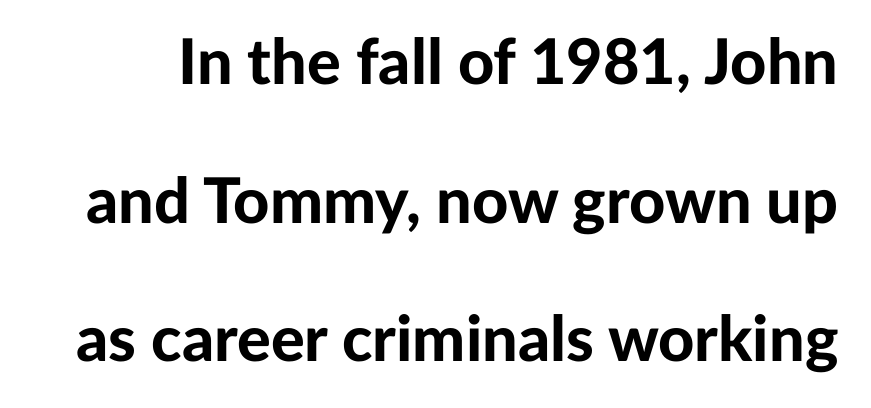
To sum up the face: it is a sans, with no serifs. The space directly below the letters is spotless. Does the weight exceed regular? Yes, all the way to bold. Horizontal bands of white between lines are thick stripes. A roman cut, with each character standing at attention. Spacing verdict: proportional, widths tailored to each character.
